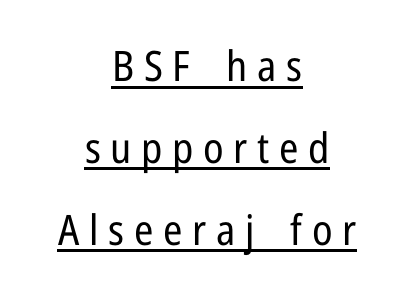
{"serif": "no", "italic": "no", "bold": "no", "weight": "regular", "width": "condensed", "stroke_contrast": "low", "x_height": "medium", "monospaced": "no", "underline": "yes", "align": "center", "line_spacing": "loose", "line_spacing_ratio": 1.95, "letter_spacing": "wide", "letter_spacing_em": 0.23, "glyph_px": 42}
